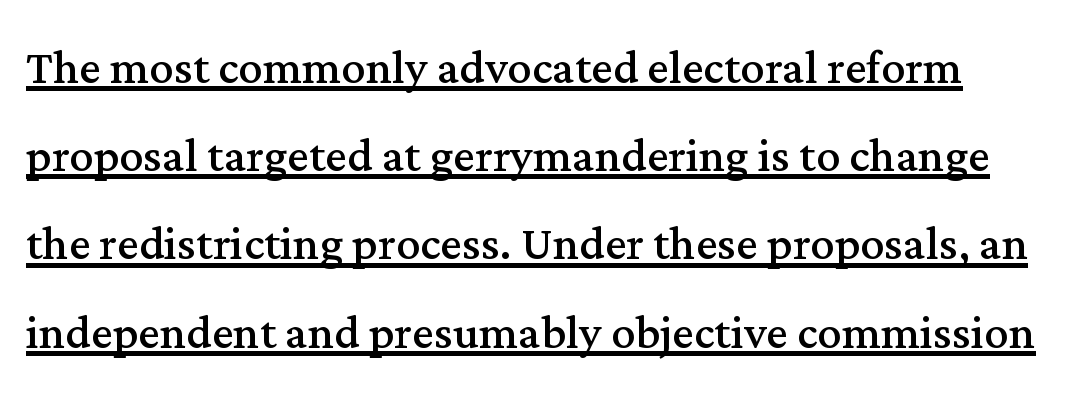
{"serif": "yes", "italic": "no", "bold": "no", "weight": "regular", "width": "normal", "stroke_contrast": "medium", "x_height": "medium", "monospaced": "no", "underline": "yes", "line_spacing": "normal", "line_spacing_ratio": 1.47, "letter_spacing": "normal", "letter_spacing_em": 0.0, "glyph_px": 60}
